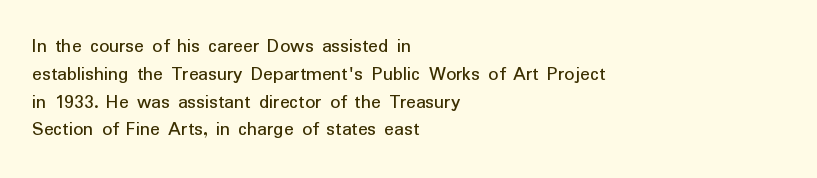
Q: Is the text bold? A: No.
Q: Is the text italic (slanted)? A: No, it is upright.
Q: Is the text underlined? A: No.
Q: How is the paragraph aligned? A: Left-aligned.
Q: Is the spacing between letters normal or unusually wide? A: Normal.
Q: Is the spacing between lines tight, normal or loose? A: Normal.
